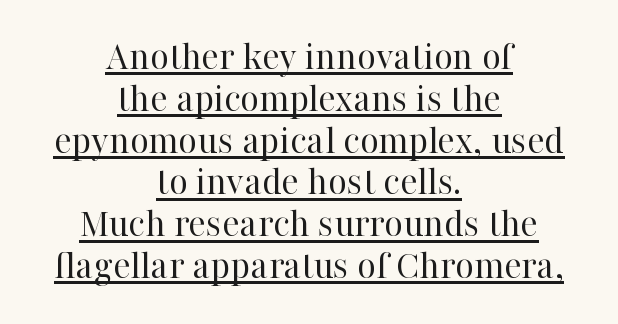
{"serif": "yes", "italic": "no", "bold": "no", "weight": "regular", "width": "normal", "stroke_contrast": "high", "x_height": "medium", "monospaced": "no", "underline": "yes", "align": "center", "line_spacing": "tight", "line_spacing_ratio": 1.02, "letter_spacing": "normal", "letter_spacing_em": 0.0, "glyph_px": 41}
